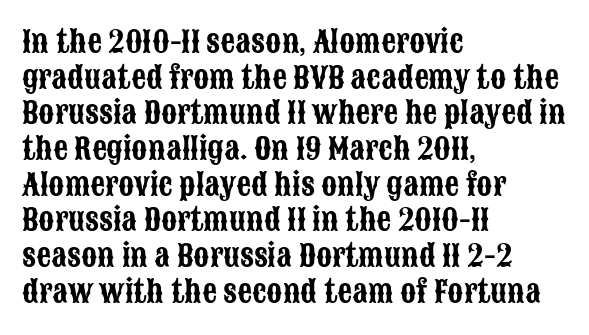
Letterform terminals end flat and unadorned throughout the passage. Left-aligned paragraph, ragged on the right. There is no visible air inserted between adjacent glyphs. Letters rest on an invisible, unmarked baseline. This sample uses an upright cut, with every glyph sitting square on the baseline.
